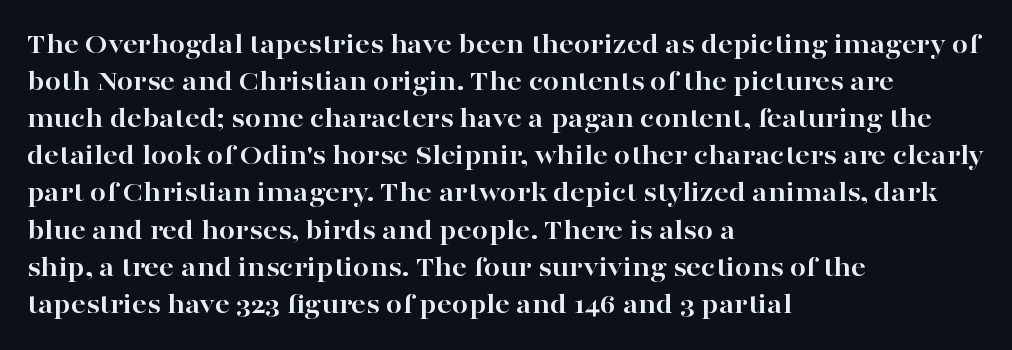
The image shows 29 px bold, wide serif type, upright; set left-aligned, normal line spacing (1.28x), normal letter spacing, not underlined; high stroke contrast and a medium x-height.
